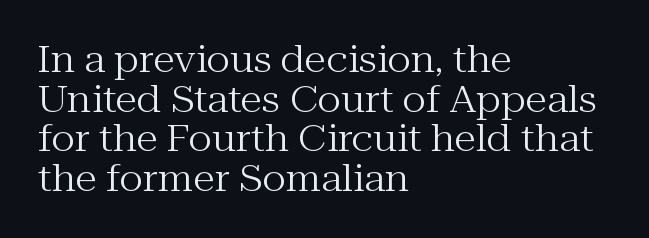
{"serif": "yes", "italic": "no", "bold": "no", "weight": "regular", "width": "normal", "stroke_contrast": "medium", "x_height": "medium", "monospaced": "no", "underline": "no", "align": "left", "line_spacing": "tight", "line_spacing_ratio": 1.1, "letter_spacing": "normal", "letter_spacing_em": 0.0, "glyph_px": 36}
